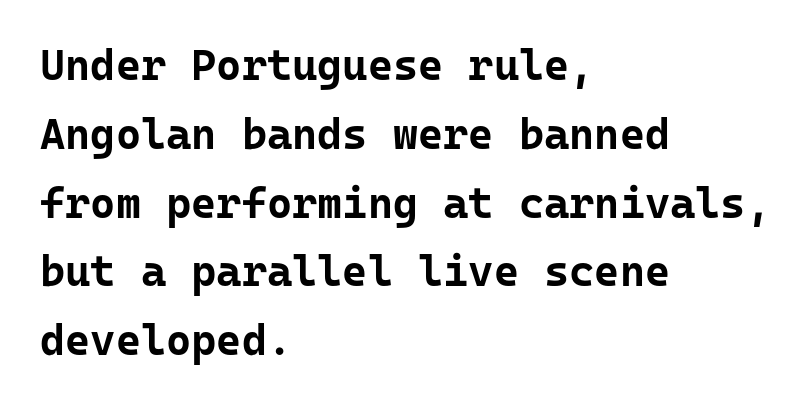
{"serif": "no", "italic": "no", "bold": "yes", "weight": "bold", "width": "normal", "stroke_contrast": "low", "x_height": "medium", "underline": "no", "align": "left", "line_spacing": "normal", "line_spacing_ratio": 1.6, "letter_spacing": "normal", "letter_spacing_em": 0.0, "glyph_px": 43}
